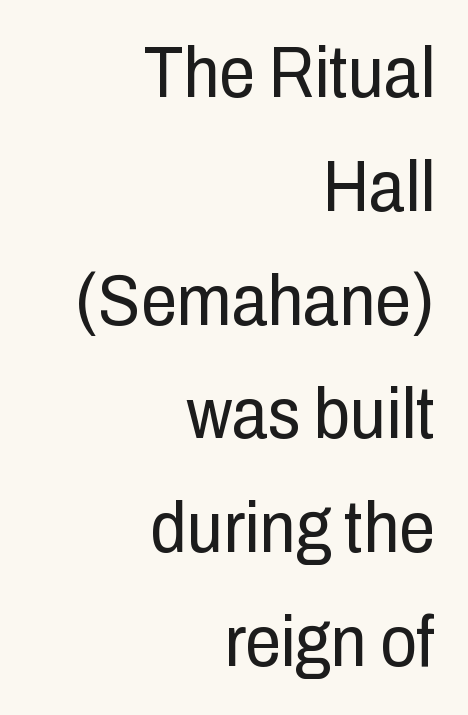
Teacher's note: observe the even right margin — that is flush-right alignment. The face used here is a sans, in the tradition of grotesques and geometrics. Is there any slant? The stems are plumb. A typesetter would call this leading conventional body-copy spacing. Stem width sits at or under what a default text font uses. You could not count columns in this text — the font is proportionally spaced.
